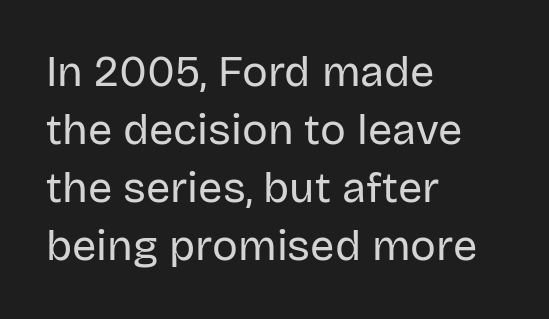
The image shows 43 px regular-weight sans-serif type, upright; set left-aligned, normal line spacing (1.35x), normal letter spacing, not underlined; low stroke contrast and a large x-height.
